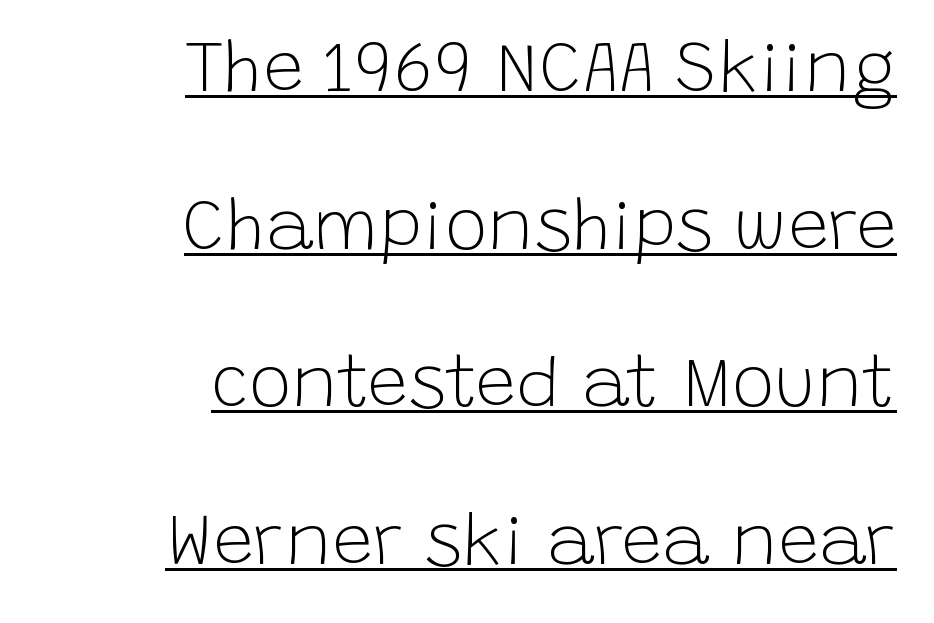
{"serif": "no", "italic": "no", "bold": "no", "weight": "light", "width": "normal", "stroke_contrast": "low", "x_height": "large", "monospaced": "no", "underline": "yes", "align": "right", "line_spacing": "loose", "line_spacing_ratio": 2.19, "letter_spacing": "normal", "letter_spacing_em": 0.0, "glyph_px": 72}
